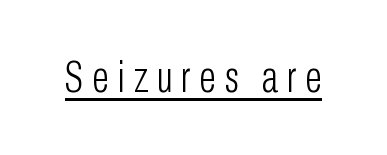
The letters carry no serifs — their stems end cleanly without finishing strokes. Is the stroke heavy? The answer is a plain regular-or-lighter. Note the varied advance widths — an 'i' is clearly narrower than an 'm'. Somebody hit Ctrl+U on this one — the words are underlined.
